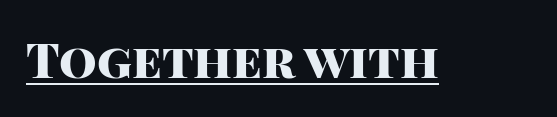
Q: Is the text bold? A: Yes.
Q: Is the text italic (slanted)? A: No, it is upright.
Q: Is the typeface a serif or a sans-serif typeface? A: Sans-serif.
Q: Is the text underlined? A: Yes.
Q: Is the spacing between letters normal or unusually wide? A: Normal.
Q: Width (condensed, normal, or wide)? A: Normal.
Q: Stroke contrast? A: High.
Q: x-height? A: Large.
Q: Monospaced? A: No.
